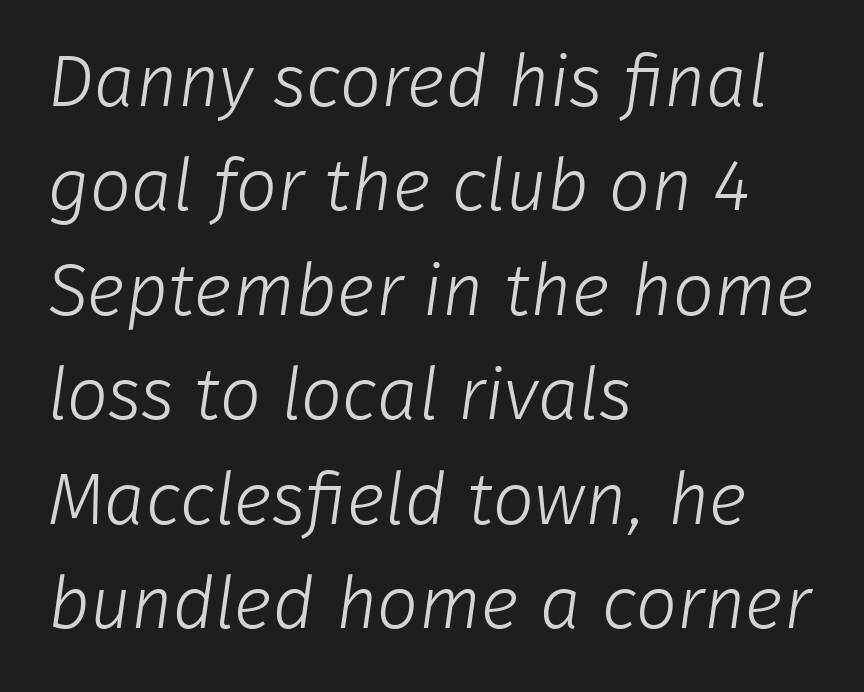
{"serif": "no", "bold": "no", "weight": "light", "width": "normal", "stroke_contrast": "low", "x_height": "medium", "monospaced": "no", "underline": "no", "align": "left", "line_spacing": "normal", "line_spacing_ratio": 1.43, "letter_spacing": "normal", "letter_spacing_em": 0.0, "glyph_px": 73}
